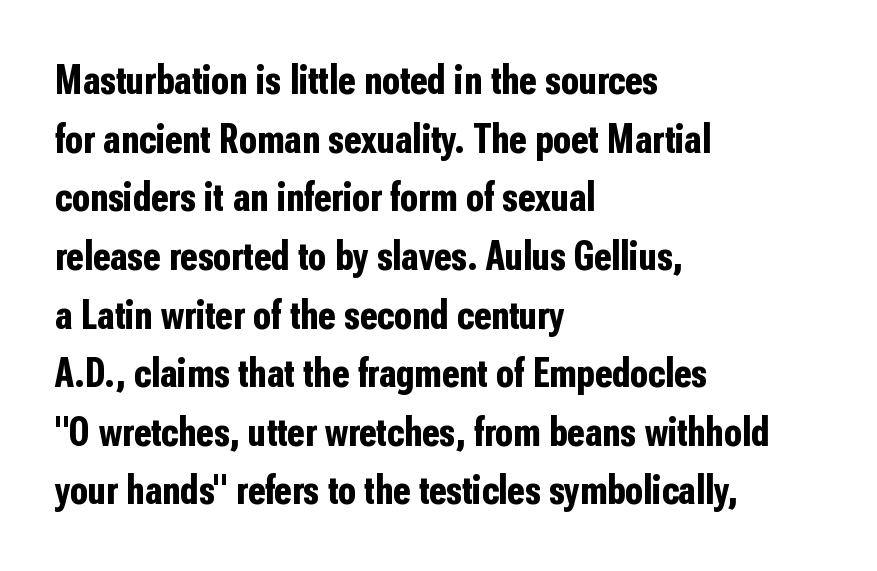
The image shows 41 px bold, condensed sans-serif type, upright; set left-aligned, normal line spacing (1.43x), normal letter spacing, not underlined; low stroke contrast and a medium x-height.
